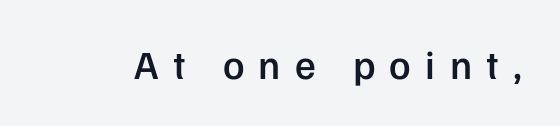
The typography opts for an upright posture over an oblique one. This sample uses expanded letter spacing, leaving extra air between glyphs. Does the type have serifs? No, each stem ends abruptly. Quick note: underline off.
